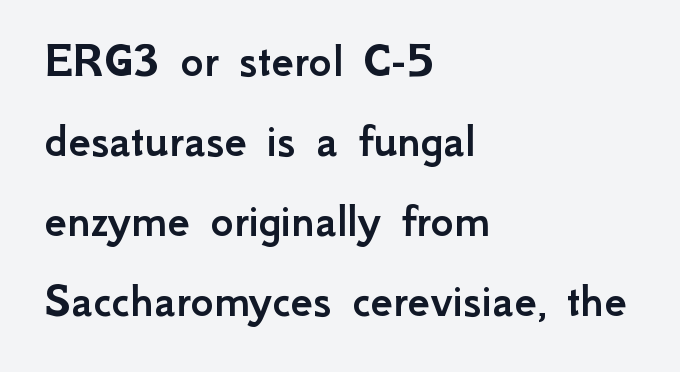
Vertically, the passage feels balanced, rows spaced as you'd expect. Regarding serifs, this sample does without them. The letters advance in unequal steps, a hallmark of proportional type. Line beginnings align vertically; line endings do not. Compared with typical body copy, the letter spacing here is the same. Underline: absent.
